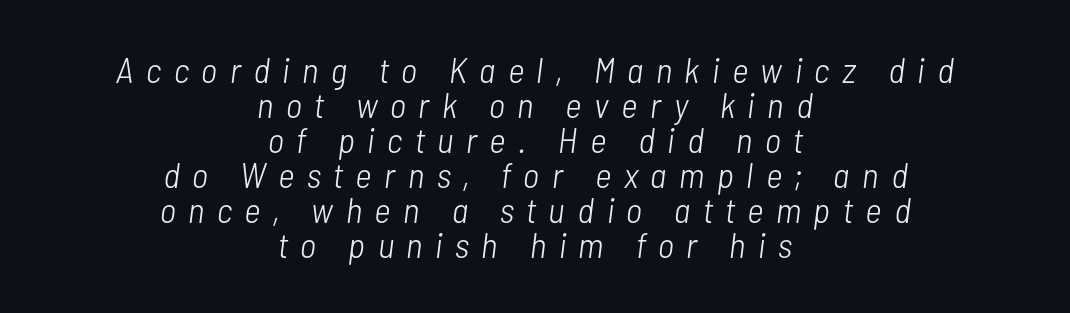
{"italic": "yes", "lean": "right", "slant_degrees": 7, "bold": "no", "weight": "light", "width": "condensed", "stroke_contrast": "low", "x_height": "medium", "monospaced": "no", "underline": "no", "align": "center", "line_spacing": "tight", "line_spacing_ratio": 0.97, "letter_spacing": "wide", "letter_spacing_em": 0.35, "glyph_px": 36}
